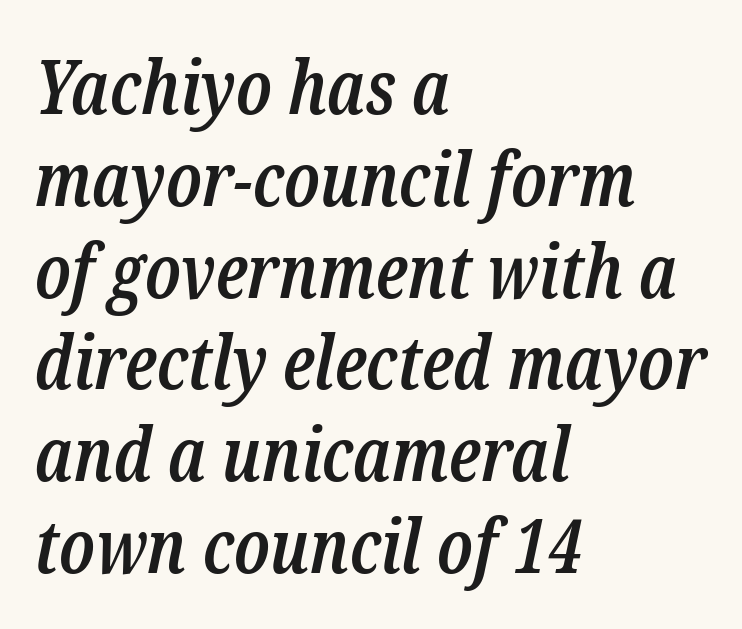
{"serif": "yes", "italic": "yes", "lean": "right", "slant_degrees": 12, "bold": "semi", "weight": "semibold", "width": "condensed", "stroke_contrast": "low", "x_height": "medium", "monospaced": "no", "underline": "no", "align": "left", "line_spacing_ratio": 1.24, "letter_spacing": "normal", "letter_spacing_em": 0.0, "glyph_px": 74}
